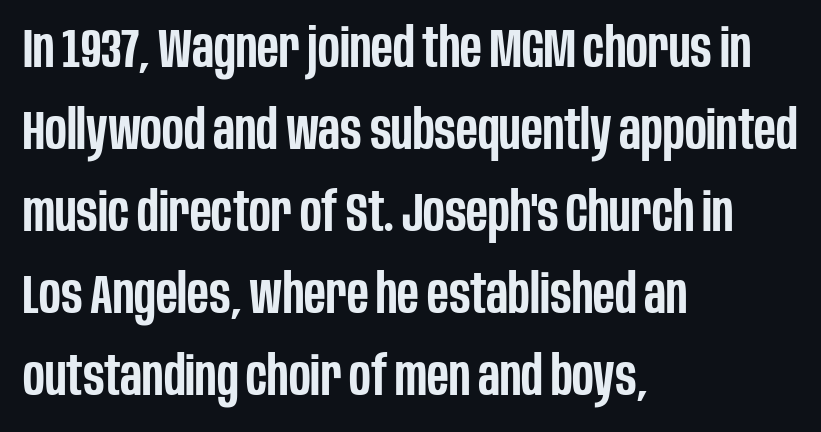
The string is rendered with underlining switched off. Interline gaps are of average width in this sample. Line starts are locked; line ends wander. Glyph-to-glyph distance matches everyday printed text. Varying glyph widths throughout — classic text-font behaviour. Each letter's strokes conclude bluntly, with no projecting serifs.
